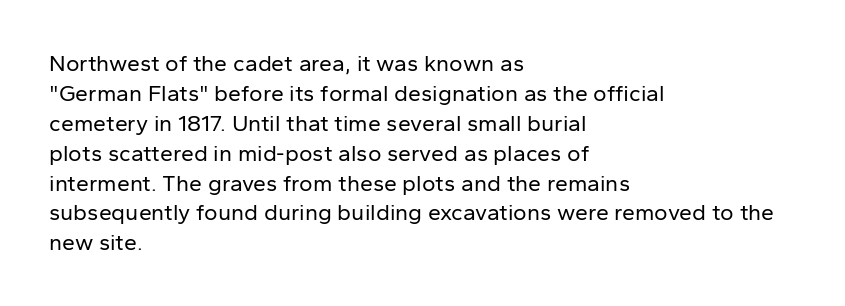
The lines are quadded left. The font sits on the lighter half of the weight spectrum, regular included. Tracking here is standard; glyphs follow each other at the usual distance. Italic? Not at all — the glyphs are vertical. Rule under the text: the space is simply empty.
